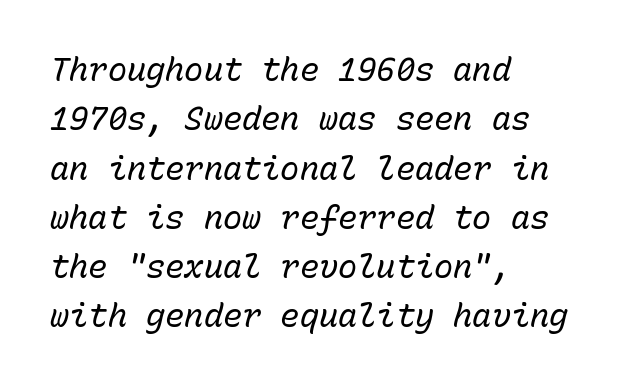
Heft: none added — not bold. Only glyphs here, with clear space below each row. The paragraph has a hard left edge and a soft right edge. Reading down the column, the eye jumps a familiar distance to each next line. The rendering applies a slant to the glyphs. You could call the tracking neutral — neither tight nor loose.
